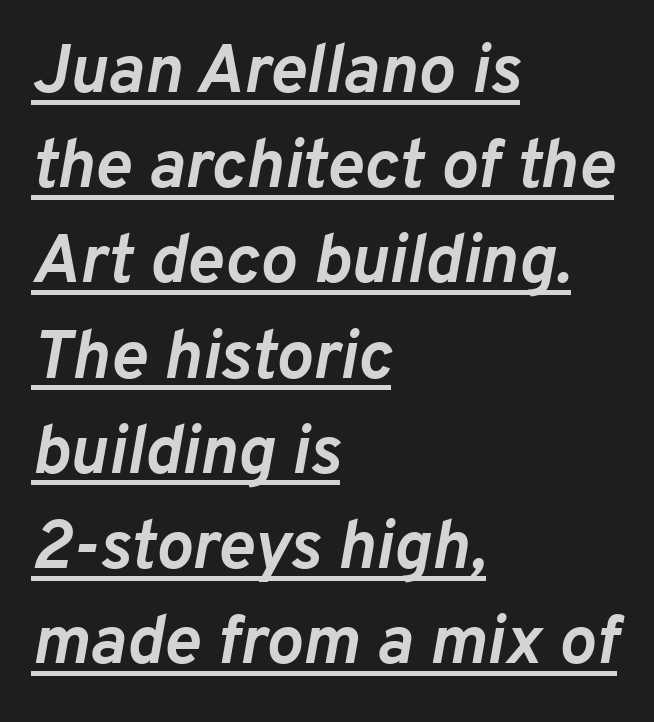
{"italic": "yes", "lean": "right", "slant_degrees": 10, "bold": "yes", "weight": "semibold", "width": "normal", "stroke_contrast": "low", "x_height": "medium", "monospaced": "no", "underline": "yes", "align": "left", "line_spacing": "normal", "line_spacing_ratio": 1.38, "letter_spacing": "normal", "letter_spacing_em": 0.0, "glyph_px": 69}
